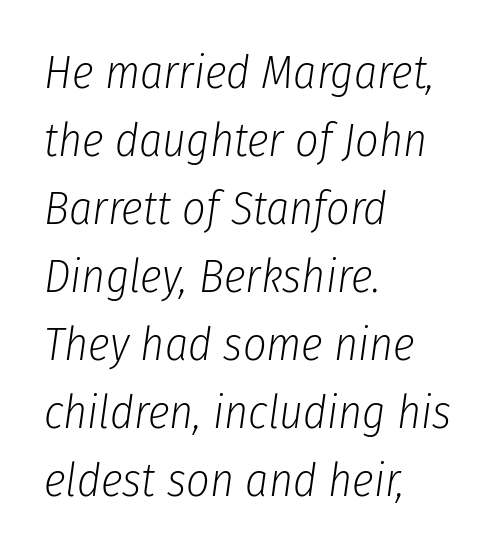
The image shows 46 px light, condensed type, italic (leaning right); set left-aligned, normal line spacing (1.48x), normal letter spacing, not underlined; low stroke contrast and a medium x-height.
